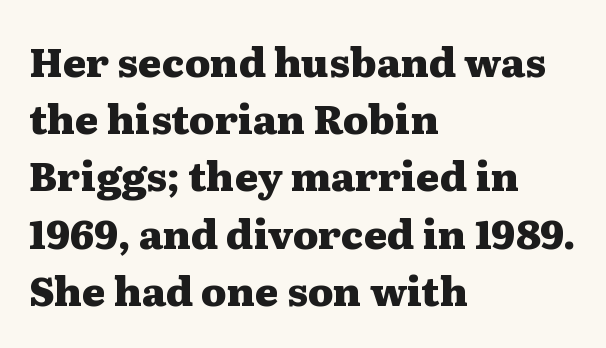
The image shows 40 px heavy, wide serif type, upright; set left-aligned, normal line spacing (1.43x), normal letter spacing, not underlined; medium stroke contrast and a medium x-height.
